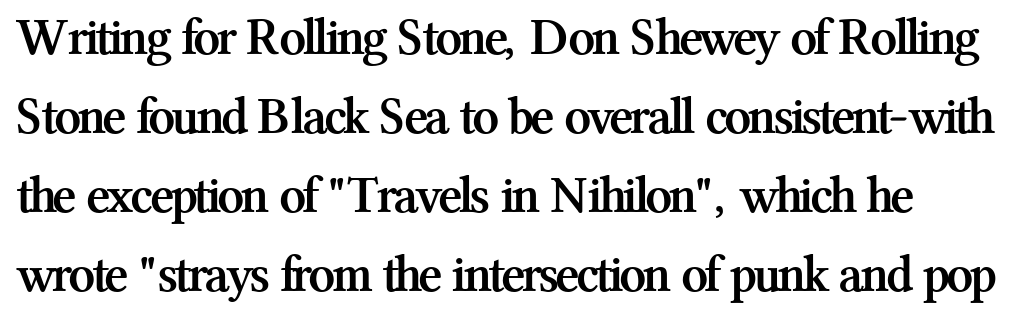
{"serif": "yes", "italic": "no", "bold": "yes", "weight": "semibold", "width": "normal", "stroke_contrast": "medium", "x_height": "medium", "monospaced": "no", "underline": "no", "line_spacing": "normal", "line_spacing_ratio": 1.49, "letter_spacing": "normal", "letter_spacing_em": 0.0, "glyph_px": 53}
